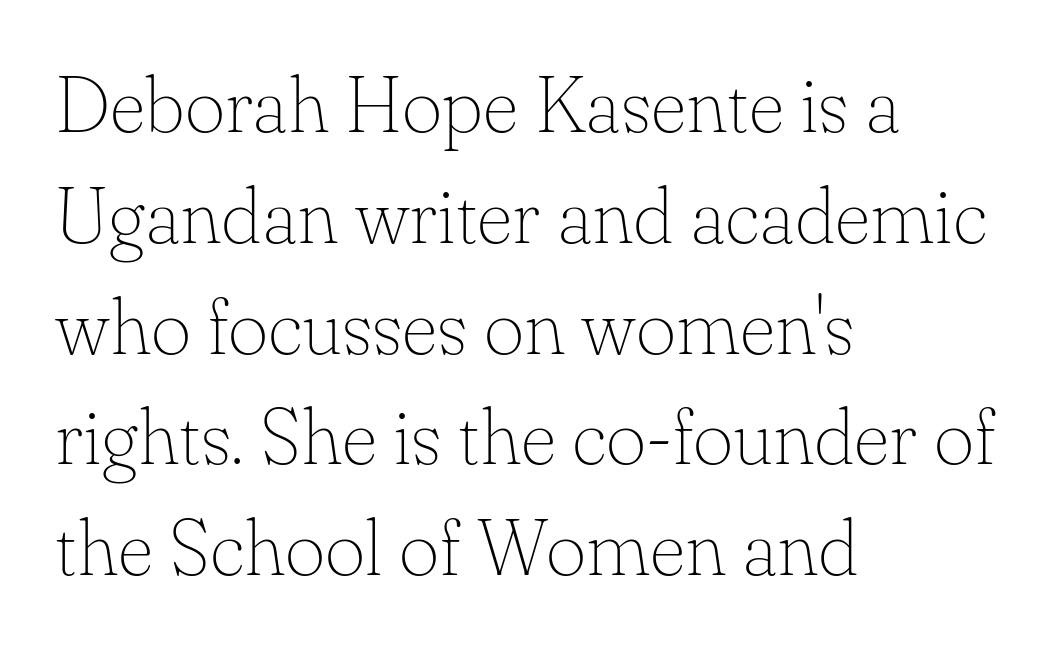
The image shows 78 px thin serif type, upright; set left-aligned, normal line spacing (1.42x), normal letter spacing, not underlined; low stroke contrast and a small x-height.
